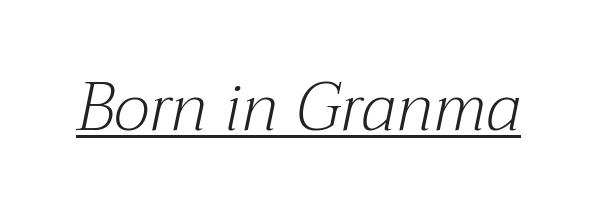
This is underlined copy, the kind a proofreader might mark for attention. You could call the tracking neutral — neither tight nor loose. Nothing heavy about these letters — not bold at all. Letterform terminals end in serifs throughout the passage. Style check: oblique.
